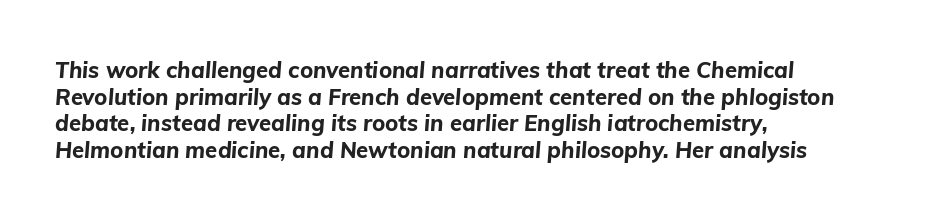
These words are printed bold, with thick strokes throughout. The text block is weighted toward the left margin, trailing off unevenly rightward. These lines keep a tight, regular rhythm from letter to letter. The rendering applies a slant to the glyphs.
